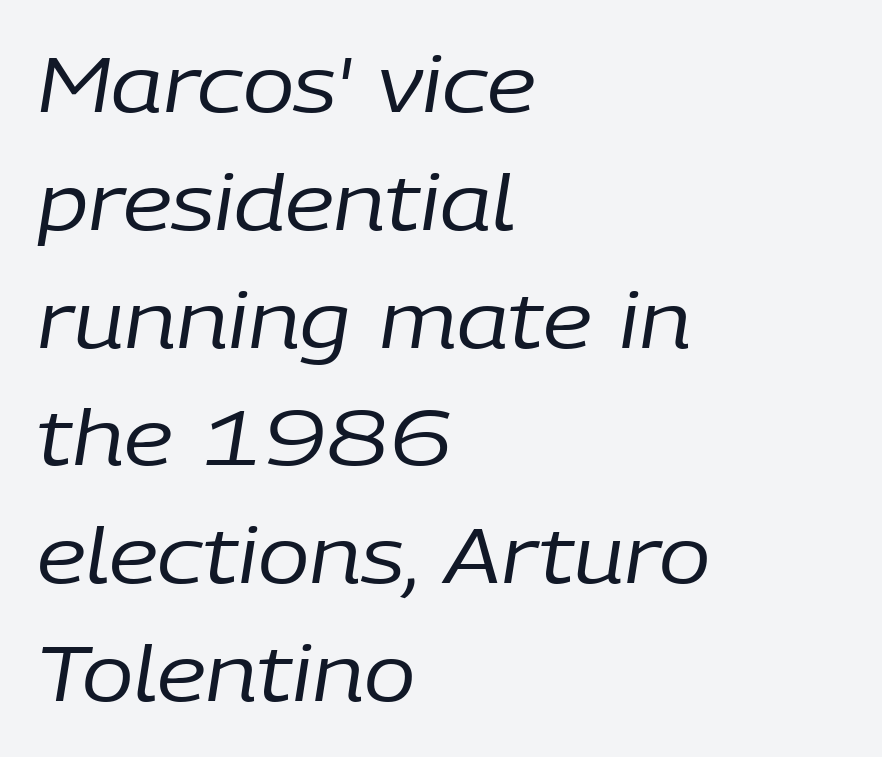
{"italic": "yes", "lean": "right", "slant_degrees": 9, "bold": "no", "weight": "regular", "width": "normal", "stroke_contrast": "low", "x_height": "medium", "monospaced": "no", "underline": "no", "align": "left", "line_spacing": "normal", "line_spacing_ratio": 1.53, "letter_spacing": "normal", "letter_spacing_em": 0.0, "glyph_px": 77}
